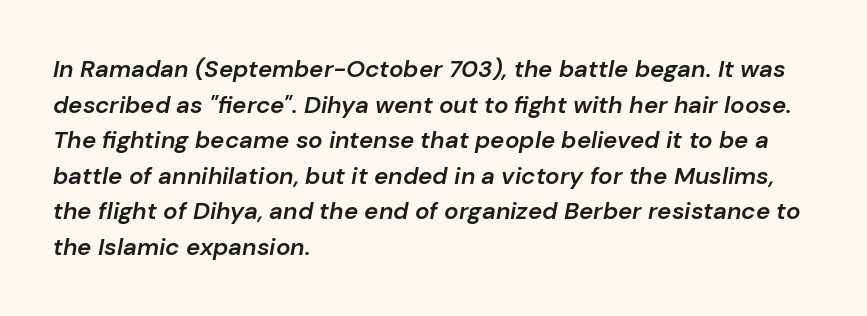
The image shows 24 px text type, italic (leaning right); set left-aligned, normal line spacing (1.48x), normal letter spacing, not underlined.
